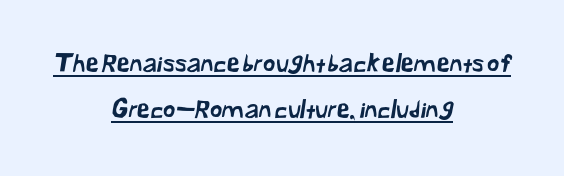
Q: Is the text underlined? A: Yes.
Q: How is the paragraph aligned? A: Centered.
Q: Is the spacing between letters normal or unusually wide? A: Normal.
Q: Is the spacing between lines tight, normal or loose? A: Loose.
